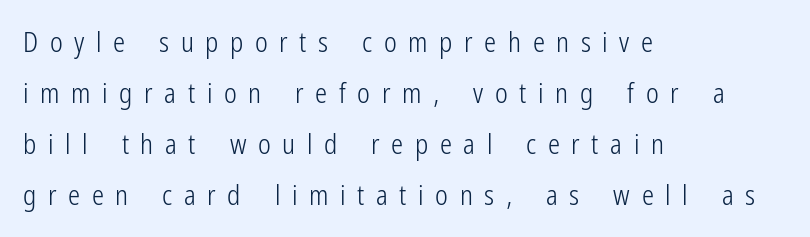
The image shows 27 px text type, upright; set left-aligned, line spacing 1.89x, unusually wide letter spacing (+0.43 em), not underlined.
